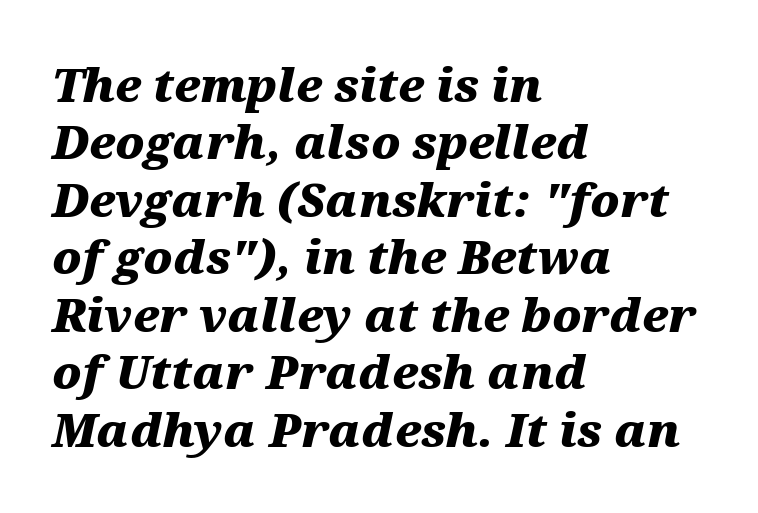
Q: Is the text bold? A: Yes.
Q: Is the text italic (slanted)? A: Yes, it leans right by about 12 degrees.
Q: Is the text underlined? A: No.
Q: How is the paragraph aligned? A: Left-aligned.
Q: Is the spacing between letters normal or unusually wide? A: Normal.
Q: Is the spacing between lines tight, normal or loose? A: Normal.
Q: Width (condensed, normal, or wide)? A: Wide.
Q: Stroke contrast? A: Medium.
Q: x-height? A: Medium.
Q: Monospaced? A: No.
